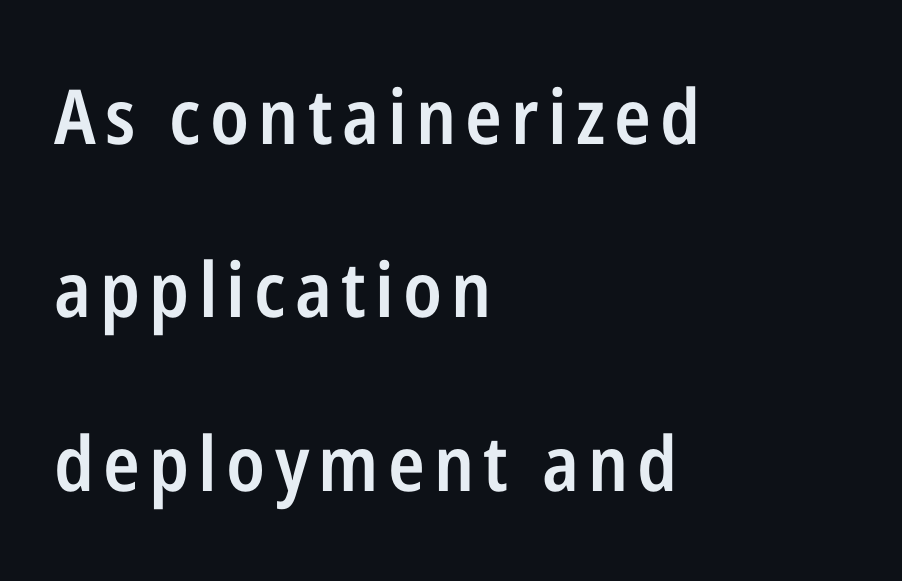
The image shows 76 px semibold, condensed sans-serif type, upright; set left-aligned, loose line spacing (2.28x), not underlined; low stroke contrast and a medium x-height.
